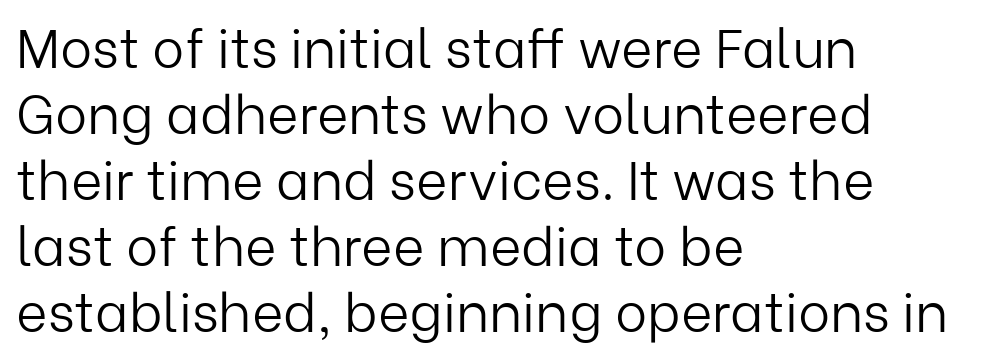
The image shows 54 px light sans-serif type, upright; set left-aligned, line spacing 1.22x, normal letter spacing, not underlined; low stroke contrast and a medium x-height.
